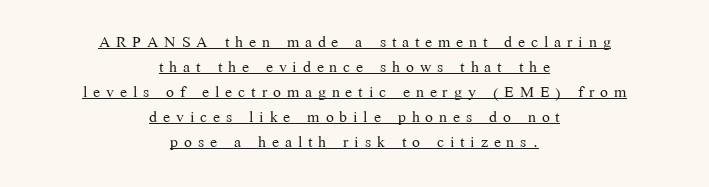
Summary of weight: not heavy and not bold. Casual observation: everything's sitting right in the middle. What decoration does the sample have? An underline. A typesetter would call this heavily tracked-out type. When letters stand straight like this, we call the style roman or upright.
